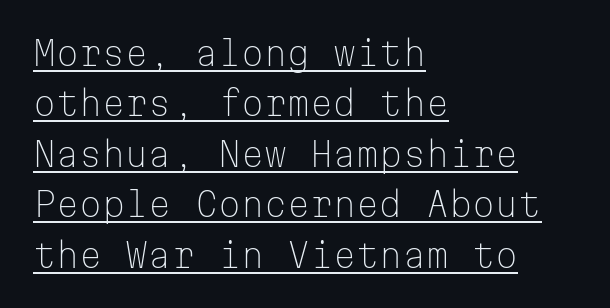
The image shows 33 px light sans-serif type, upright, monospaced; set left-aligned, normal line spacing (1.53x), normal letter spacing, underlined; low stroke contrast and a medium x-height.
